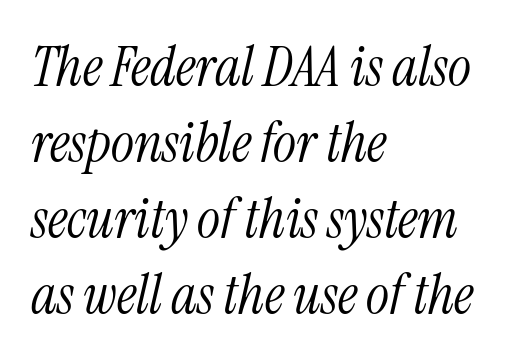
Q: Is the text bold? A: No.
Q: Is the text italic (slanted)? A: Yes, it leans right by about 13 degrees.
Q: Is the typeface a serif or a sans-serif typeface? A: Serif.
Q: Is the text underlined? A: No.
Q: How is the paragraph aligned? A: Left-aligned.
Q: Is the spacing between letters normal or unusually wide? A: Normal.
Q: Is the spacing between lines tight, normal or loose? A: Normal.
Q: Width (condensed, normal, or wide)? A: Condensed.
Q: Stroke contrast? A: Medium.
Q: x-height? A: Medium.
Q: Monospaced? A: No.
